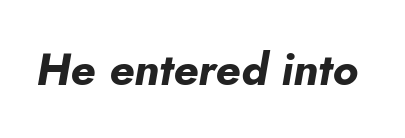
{"italic": "yes", "lean": "right", "slant_degrees": 5, "bold": "yes", "weight": "bold", "width": "normal", "stroke_contrast": "low", "x_height": "small", "monospaced": "no", "underline": "no", "letter_spacing": "normal", "letter_spacing_em": 0.0, "glyph_px": 45}
